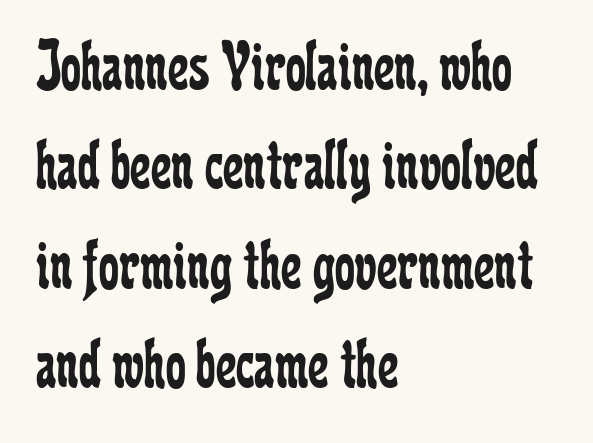
{"serif": "yes", "italic": "no", "bold": "no", "weight": "regular", "width": "condensed", "stroke_contrast": "low", "x_height": "medium", "monospaced": "no", "underline": "no", "align": "left", "line_spacing": "normal", "line_spacing_ratio": 1.38, "letter_spacing": "normal", "letter_spacing_em": 0.0, "glyph_px": 72}
